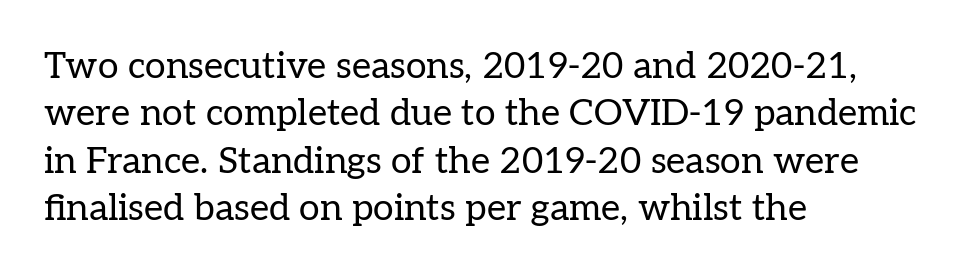
The letters stand straight up with perfectly vertical stems. Font category for this specimen: serif. The letterforms sit shoulder to shoulder at normal distance. These lines stack with their left ends in a neat column. This rendering features lettering with no underline.
